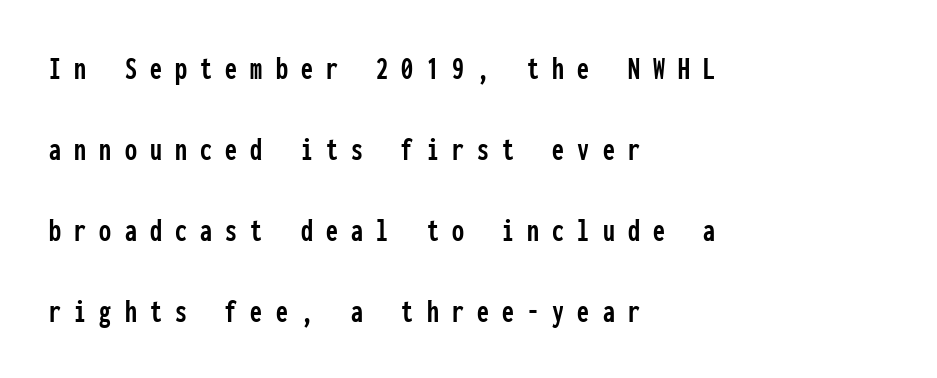
The image shows 34 px condensed sans-serif type, upright, monospaced; set left-aligned, loose line spacing (2.38x), unusually wide letter spacing (+0.39 em), not underlined; low stroke contrast and a medium x-height.
